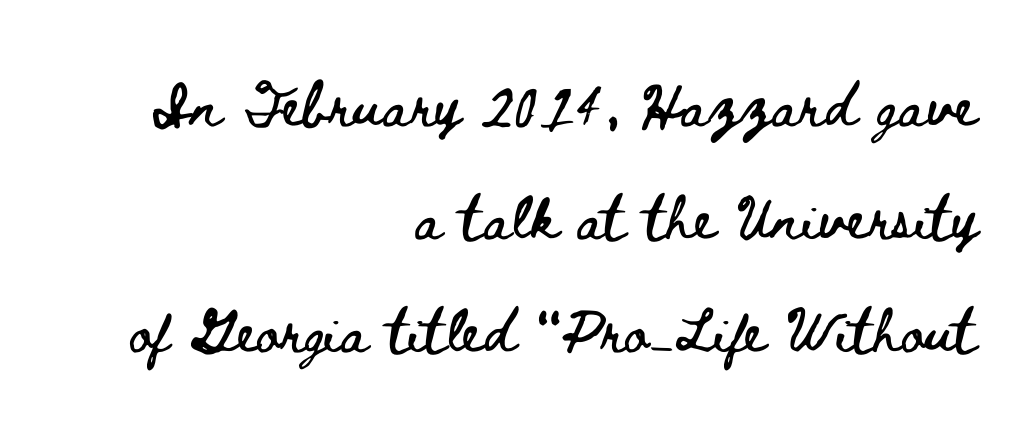
{"width": "wide", "stroke_contrast": "low", "x_height": "small", "monospaced": "no", "underline": "no", "align": "right", "line_spacing": "loose", "line_spacing_ratio": 2.02, "letter_spacing": "normal", "letter_spacing_em": 0.0, "glyph_px": 56}
